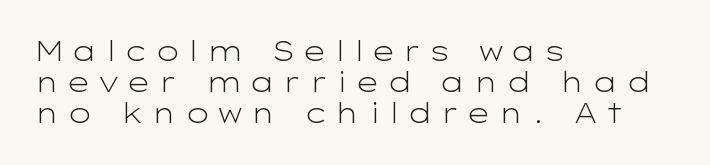
The image shows 27 px text type, upright; set left-aligned, tight line spacing (1.15x), unusually wide letter spacing (+0.26 em), not underlined.
